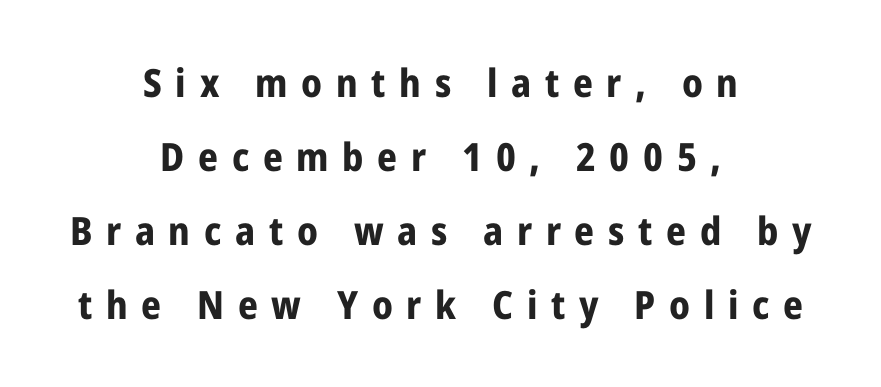
The image shows 39 px bold, condensed sans-serif type, upright; set centered, loose line spacing (1.9x), unusually wide letter spacing (+0.35 em), not underlined; low stroke contrast and a medium x-height.
